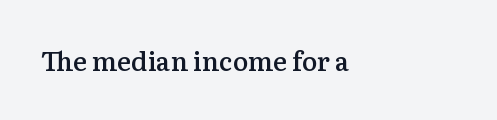
The image shows 26 px text type, upright; set left-aligned, normal letter spacing, not underlined.
